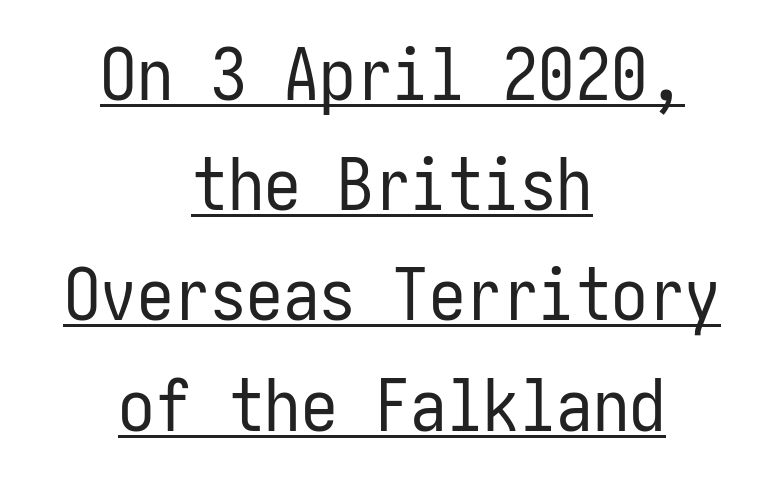
The passage shown stacks its lines at a standard gap. The font sits on the lighter half of the weight spectrum, regular included. Compared with a flush-left layout, this one balances lines on the center instead. Upright lettering throughout. The characters display no serif detailing; their extremities are plain. The passage shown has conventional tracking throughout.
